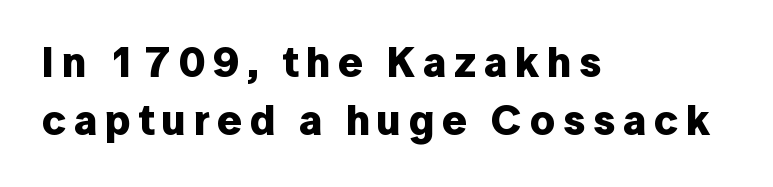
The image shows 43 px bold sans-serif type, upright; set left-aligned, normal line spacing (1.36x), not underlined; low stroke contrast and a medium x-height.
